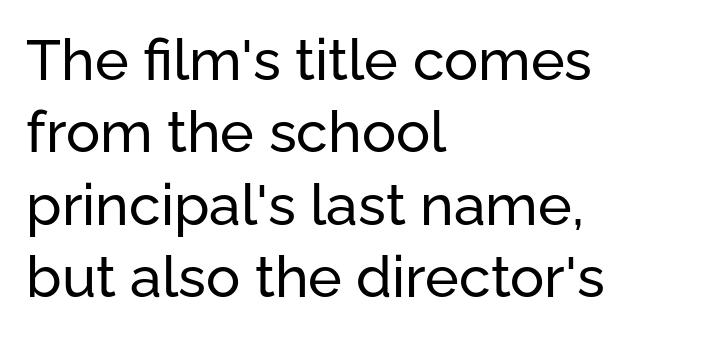
Q: Is the text italic (slanted)? A: No, it is upright.
Q: Is the typeface a serif or a sans-serif typeface? A: Sans-serif.
Q: Is the text underlined? A: No.
Q: How is the paragraph aligned? A: Left-aligned.
Q: Is the spacing between letters normal or unusually wide? A: Normal.
Q: Is the spacing between lines tight, normal or loose? A: Normal.
Q: Width (condensed, normal, or wide)? A: Normal.
Q: Stroke contrast? A: Low.
Q: x-height? A: Medium.
Q: Monospaced? A: No.
